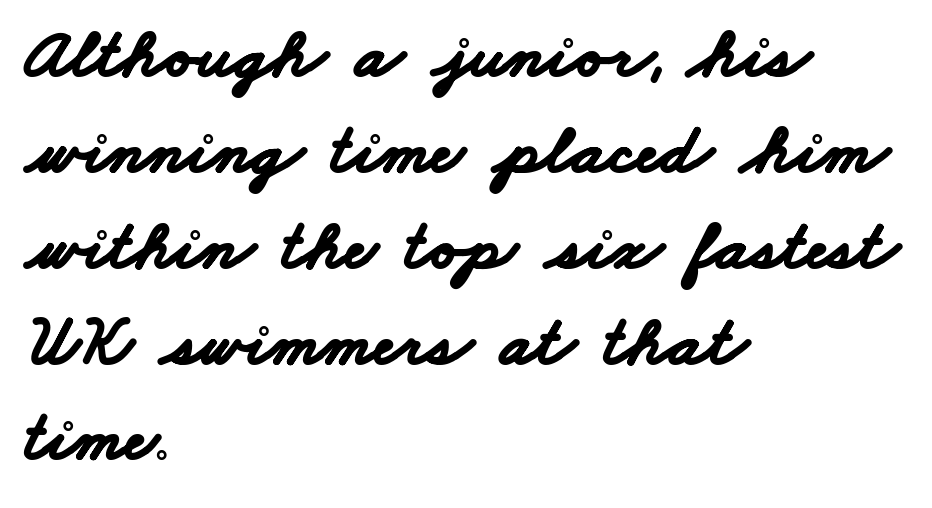
{"serif": "no", "bold": "yes", "weight": "bold", "width": "wide", "stroke_contrast": "low", "x_height": "small", "monospaced": "no", "underline": "no", "align": "left", "line_spacing": "normal", "line_spacing_ratio": 1.35, "letter_spacing": "normal", "letter_spacing_em": 0.0, "glyph_px": 71}
